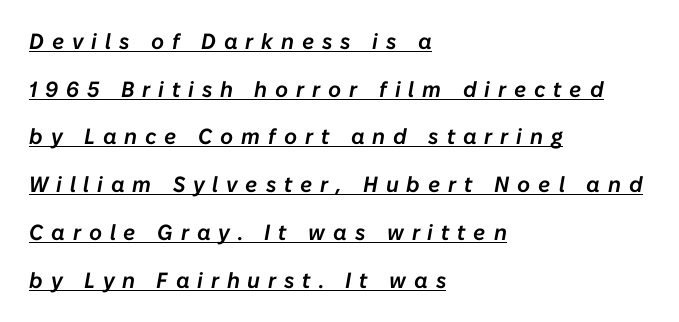
{"italic": "yes", "lean": "right", "slant_degrees": 10, "underline": "yes", "align": "left", "line_spacing": "loose", "line_spacing_ratio": 2.17, "letter_spacing": "wide", "letter_spacing_em": 0.36, "glyph_px": 22}
